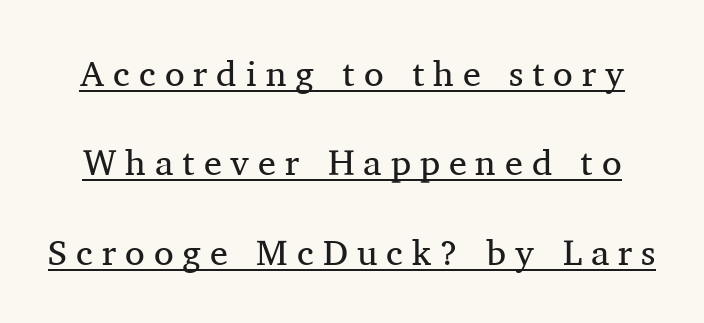
Stroke mass is kept to a normal reading level or below. Does the leading feel generous? Absolutely, it's lavish. Posture: straight, roman, zero tilt. Tracking value appears strongly positive — letters spread wide. The words here are underlined.
